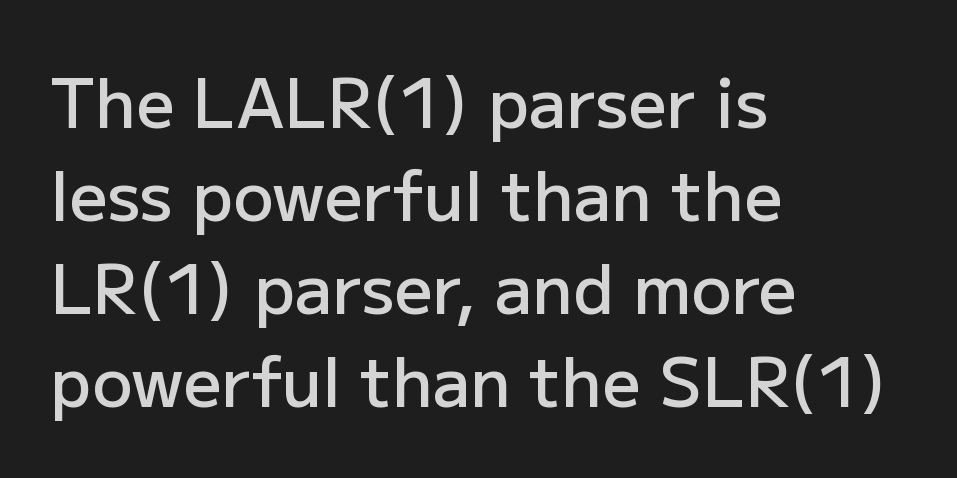
{"serif": "no", "italic": "no", "bold": "semi", "weight": "semibold", "width": "normal", "stroke_contrast": "low", "x_height": "medium", "monospaced": "no", "underline": "no", "align": "left", "line_spacing": "normal", "line_spacing_ratio": 1.39, "letter_spacing": "normal", "letter_spacing_em": 0.0, "glyph_px": 67}
